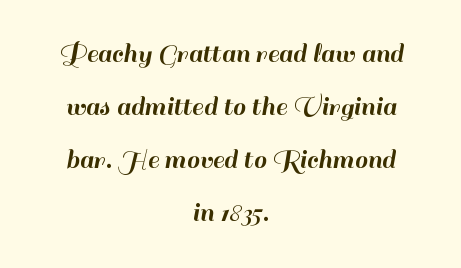
Each letter keeps its own natural width here, so spacing adapts to shape. There is no visible air inserted between adjacent glyphs. Reading down the block, each line starts at a different indent, mirrored at its end. Letterform terminals end flat and unadorned throughout the passage.
